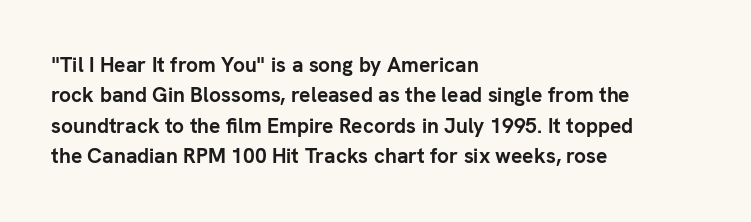
The image shows 21 px bold type, upright; set left-aligned, normal line spacing (1.45x), normal letter spacing, not underlined.
